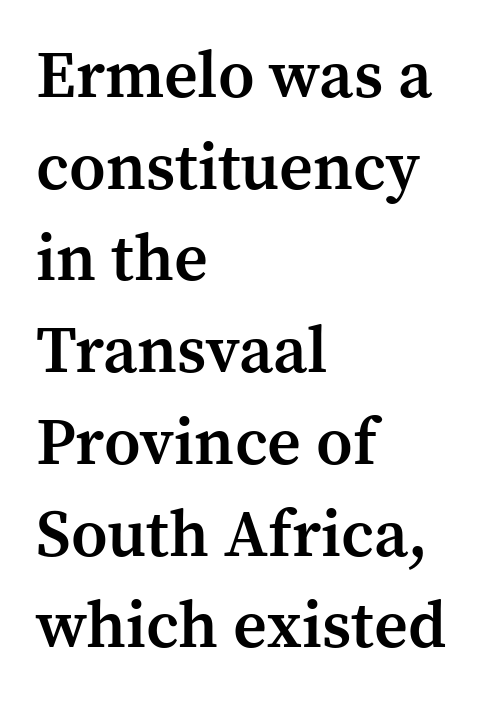
Q: Is the text bold? A: Semi-bold.
Q: Is the text italic (slanted)? A: No, it is upright.
Q: Is the typeface a serif or a sans-serif typeface? A: Serif.
Q: Is the text underlined? A: No.
Q: How is the paragraph aligned? A: Left-aligned.
Q: Is the spacing between letters normal or unusually wide? A: Normal.
Q: Is the spacing between lines tight, normal or loose? A: Normal.
Q: Width (condensed, normal, or wide)? A: Normal.
Q: Stroke contrast? A: Medium.
Q: x-height? A: Medium.
Q: Monospaced? A: No.
